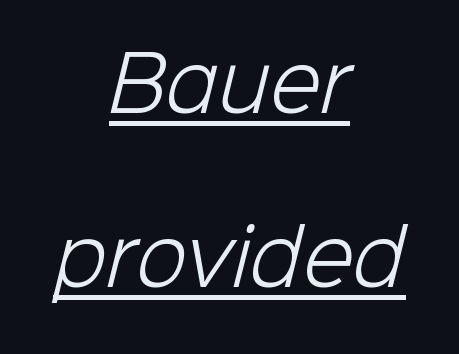
Notice how a bar underscores the lettering throughout. Successive baselines arrive slowly, with a big drop between each. Here the designer chose a conventional face with non-uniform glyph widths. The compositor balanced each line on the midline.
